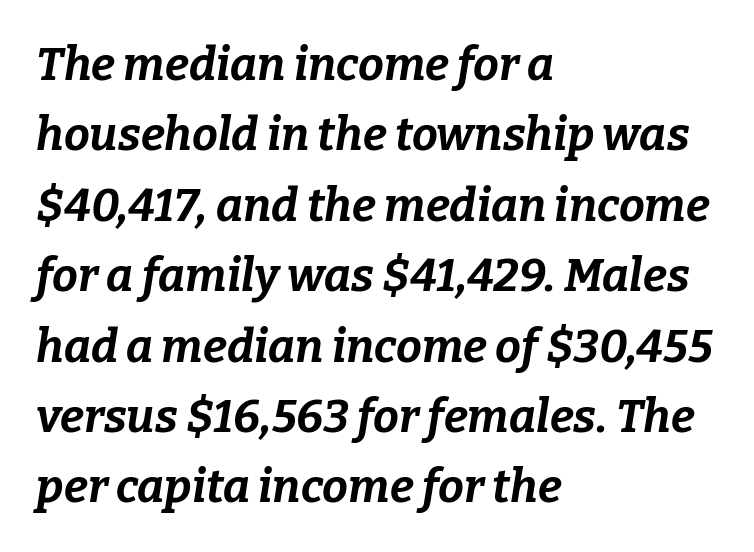
Observe the ordinary spacing: letters are neighbours, not strangers. In CSS terms this would be text-align: left. Varying glyph widths throughout — classic text-font behaviour. Check under the words: just untouched page. Look at the stroke-to-counter ratio: heavy, a bold. The passage shown stacks its lines at a standard gap.
